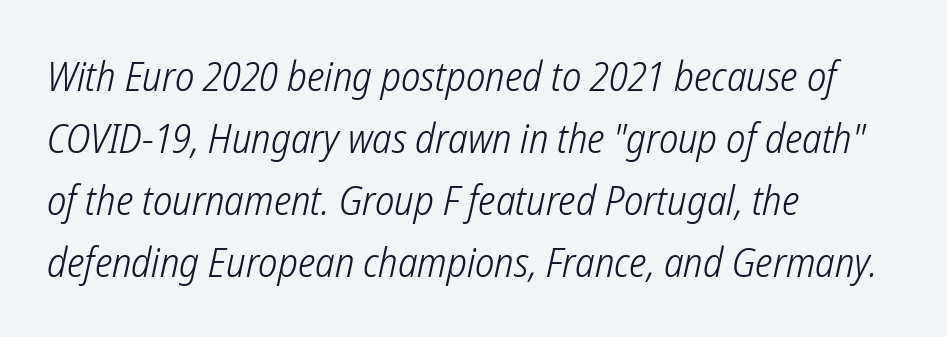
The image shows 41 px light, condensed sans-serif type; set left-aligned, normal line spacing (1.51x), normal letter spacing, not underlined; low stroke contrast and a medium x-height.
